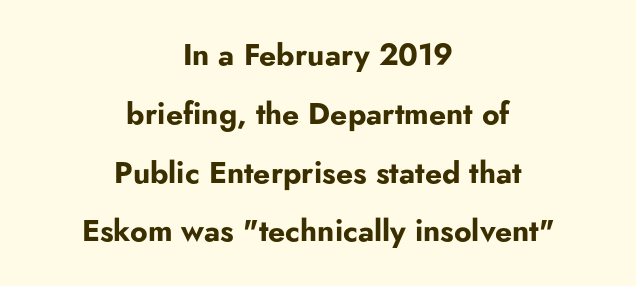
The strip under each line holds only bare page. Default kerning and tracking; the words read as compact shapes. Does the lettering tilt? It doesn't — this is upright. This rendering employs a face without finishing strokes, i.e., a sans-serif.
